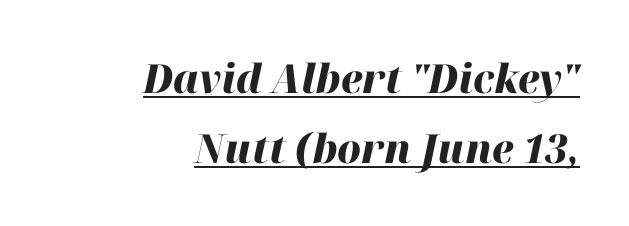
{"italic": "yes", "lean": "right", "slant_degrees": 12, "bold": "yes", "weight": "heavy", "width": "normal", "stroke_contrast": "high", "x_height": "medium", "monospaced": "no", "underline": "yes", "align": "right", "line_spacing_ratio": 1.76, "letter_spacing": "normal", "letter_spacing_em": 0.0, "glyph_px": 40}
